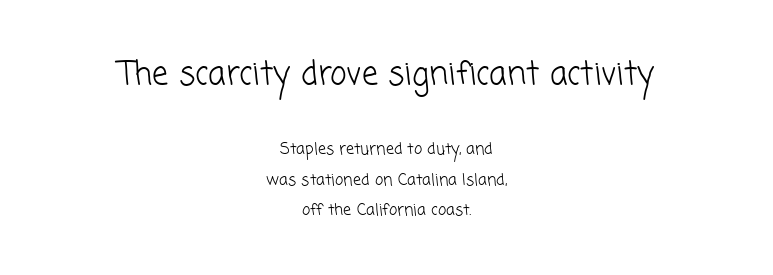
Nobody drew a line under any word here. Between one letter and the next there's only the usual sliver of space. If you measured baseline to baseline, you'd find a long distance. Layout note: lines centered.
